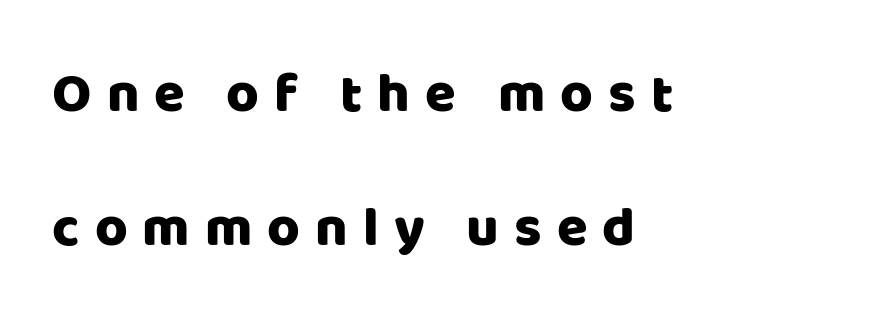
Q: Is the text italic (slanted)? A: No, it is upright.
Q: Is the typeface a serif or a sans-serif typeface? A: Sans-serif.
Q: Is the text underlined? A: No.
Q: How is the paragraph aligned? A: Left-aligned.
Q: Is the spacing between letters normal or unusually wide? A: Unusually wide.
Q: Is the spacing between lines tight, normal or loose? A: Loose.
Q: Width (condensed, normal, or wide)? A: Normal.
Q: Stroke contrast? A: Low.
Q: x-height? A: Large.
Q: Monospaced? A: No.
